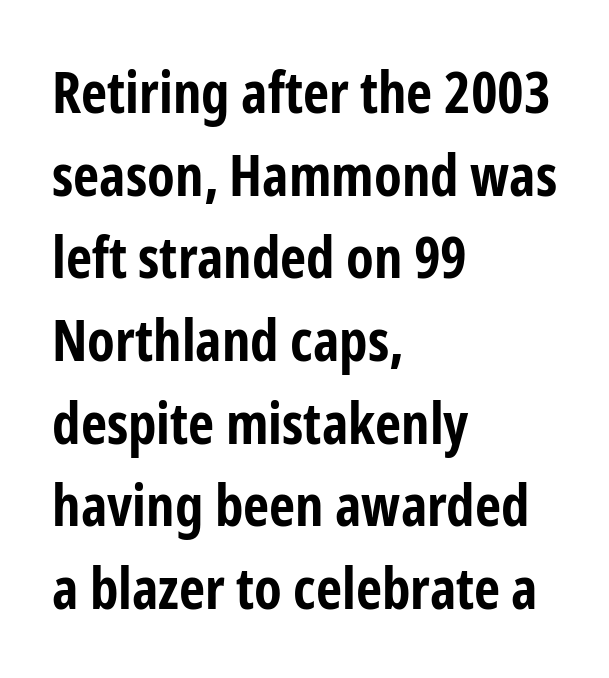
{"serif": "no", "italic": "no", "bold": "yes", "weight": "bold", "width": "condensed", "stroke_contrast": "low", "x_height": "medium", "monospaced": "no", "underline": "no", "align": "left", "line_spacing": "normal", "line_spacing_ratio": 1.45, "letter_spacing": "normal", "letter_spacing_em": 0.0, "glyph_px": 57}
